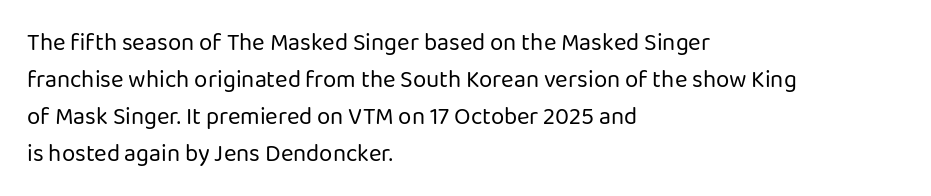
{"italic": "no", "bold": "no", "underline": "no", "align": "left", "line_spacing": "normal", "line_spacing_ratio": 1.54, "letter_spacing": "normal", "letter_spacing_em": 0.0, "glyph_px": 24}
